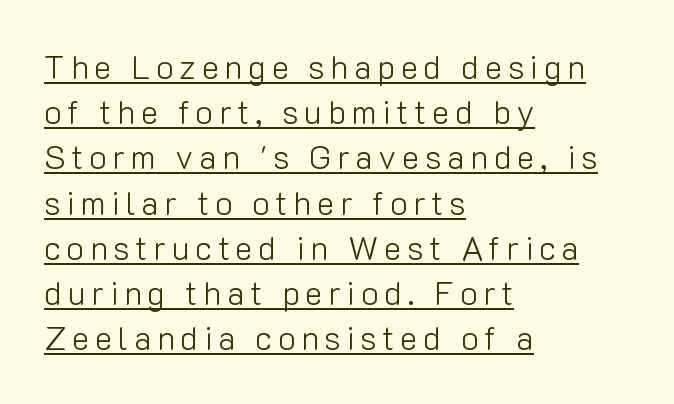
{"serif": "no", "italic": "no", "bold": "no", "weight": "light", "width": "normal", "stroke_contrast": "low", "x_height": "medium", "monospaced": "no", "underline": "yes", "align": "left", "line_spacing": "normal", "line_spacing_ratio": 1.37, "glyph_px": 33}
